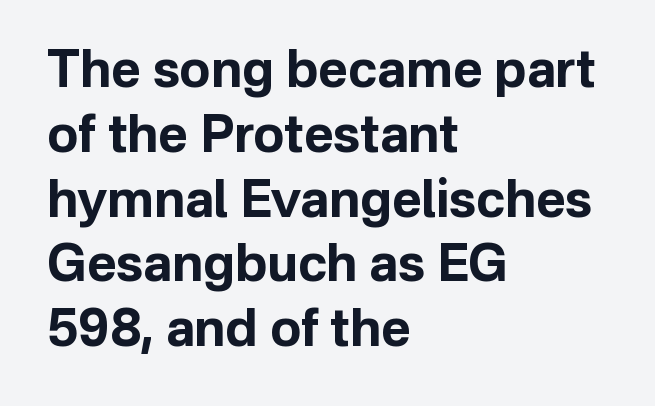
{"serif": "no", "italic": "no", "bold": "yes", "weight": "bold", "width": "normal", "stroke_contrast": "low", "x_height": "medium", "monospaced": "no", "underline": "no", "align": "left", "line_spacing": "normal", "line_spacing_ratio": 1.27, "letter_spacing": "normal", "letter_spacing_em": 0.0, "glyph_px": 51}
